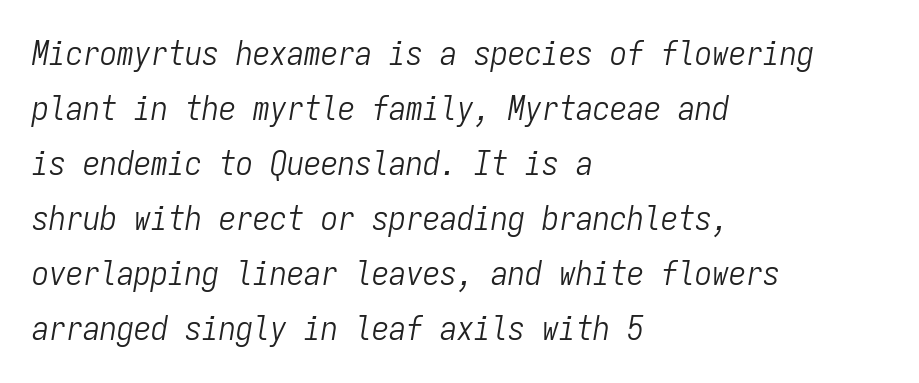
Q: Is the text bold? A: No.
Q: Is the text italic (slanted)? A: Yes, it leans right by about 9 degrees.
Q: Is the text underlined? A: No.
Q: How is the paragraph aligned? A: Left-aligned.
Q: Is the spacing between letters normal or unusually wide? A: Normal.
Q: Is the spacing between lines tight, normal or loose? A: Normal.
Q: Width (condensed, normal, or wide)? A: Condensed.
Q: Stroke contrast? A: Low.
Q: x-height? A: Medium.
Q: Monospaced? A: Yes.
